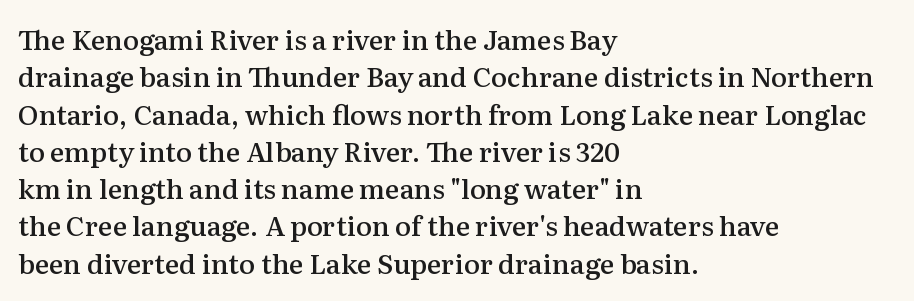
Rendered with straight, roman letterforms. This is moderately heavy type, rendered in semibold. Unmarked baselines from the first word to the last. If you measured baseline to baseline, you'd find a middling distance. Each word holds together tightly as a unit, with standard inter-letter gaps. Teacher's note: observe the even left margin — that is flush-left alignment.
